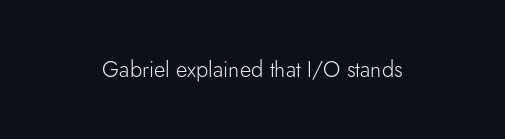
The space directly below the letters is spotless. Quick note: not italic, upright. The line texture is even and compact thanks to regular tracking. These glyphs show unthickened strokes, regular width or finer.
